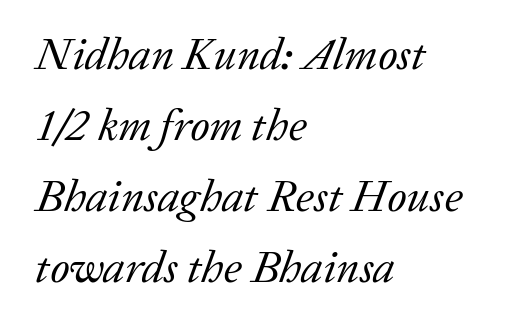
The image shows 45 px regular-weight serif type, italic (leaning right); set left-aligned, normal line spacing (1.58x), normal letter spacing, not underlined; low stroke contrast and a medium x-height.
